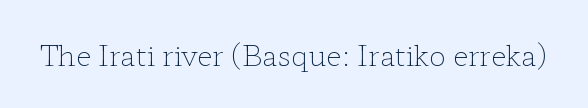
The image shows 28 px light, wide serif type, upright; set normal letter spacing, not underlined; low stroke contrast and a medium x-height.
